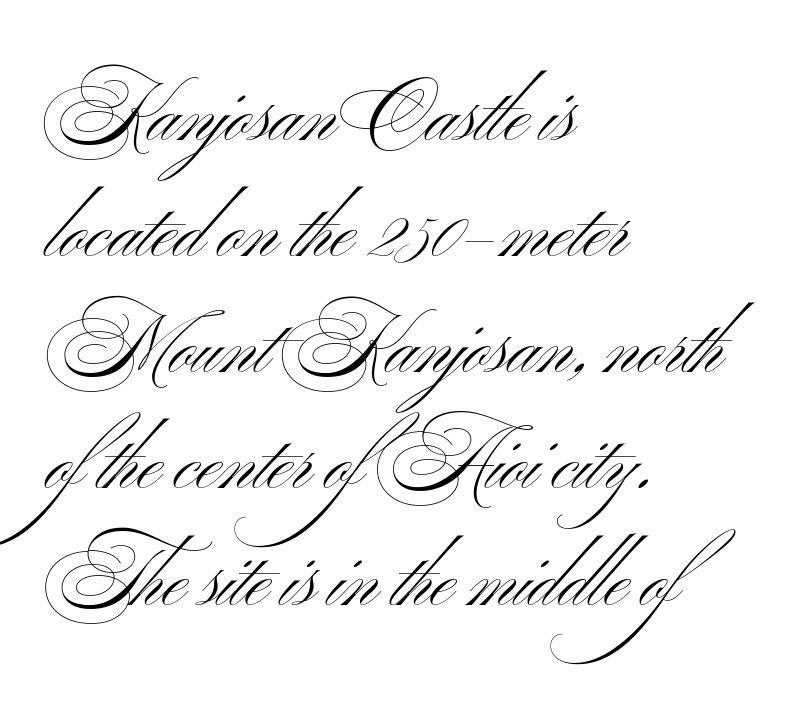
Q: Is the text bold? A: No.
Q: Is the text italic (slanted)? A: Yes.
Q: Is the typeface a serif or a sans-serif typeface? A: Sans-serif.
Q: Is the text underlined? A: No.
Q: How is the paragraph aligned? A: Left-aligned.
Q: Is the spacing between letters normal or unusually wide? A: Normal.
Q: Is the spacing between lines tight, normal or loose? A: Normal.
Q: Width (condensed, normal, or wide)? A: Wide.
Q: Stroke contrast? A: Medium.
Q: x-height? A: Small.
Q: Monospaced? A: No.
